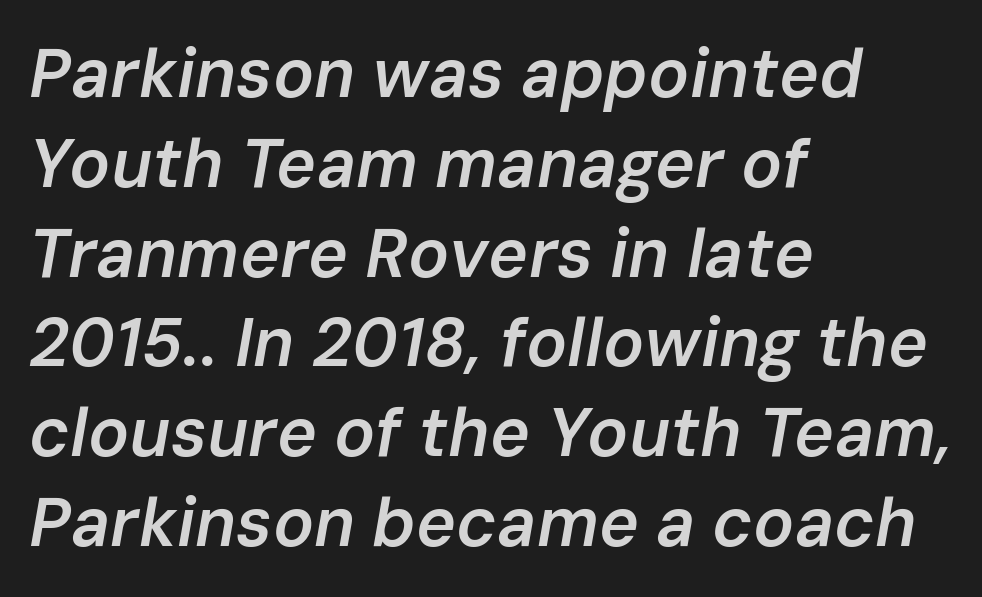
The image shows 68 px semibold type, italic (leaning right); set left-aligned, normal line spacing (1.32x), normal letter spacing, not underlined; low stroke contrast and a medium x-height.
